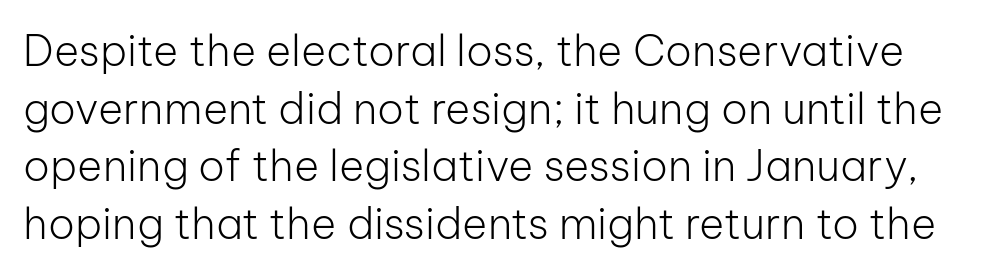
The image shows 43 px light sans-serif type, upright; set normal line spacing (1.34x), normal letter spacing, not underlined; low stroke contrast and a medium x-height.
